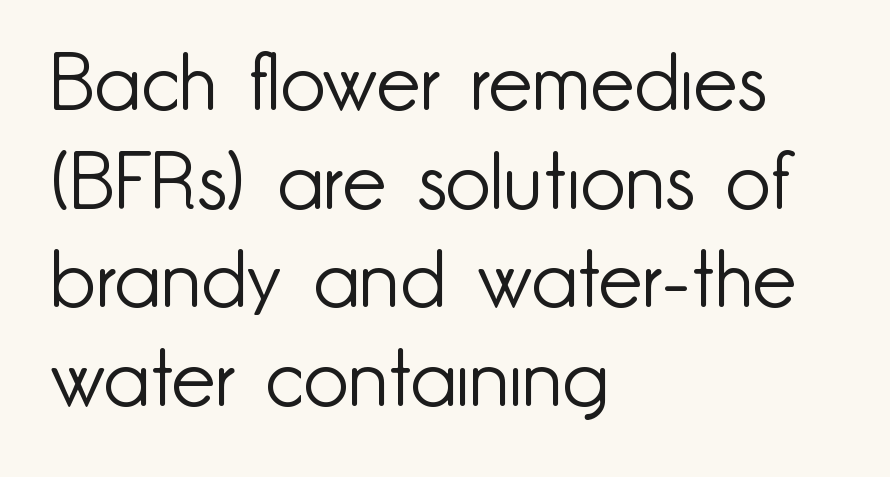
Is the type heavy? It reads as light-to-regular instead. Letterform terminals end flat and unadorned throughout the passage. In terms of letterspacing, this is plain default setting. If you drew a ruler down the left edge, every line would touch it.
